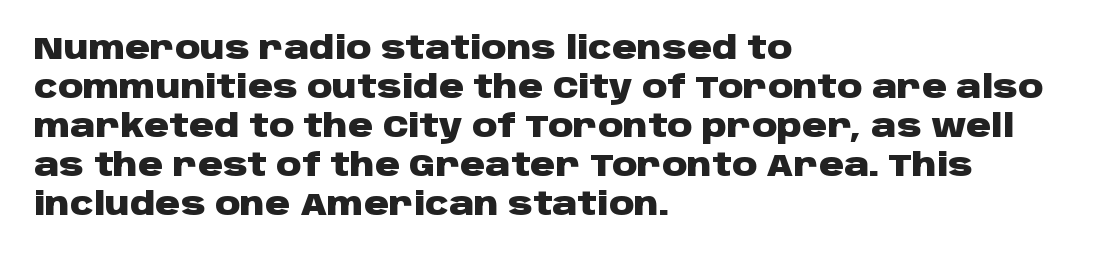
Words float on clear page, feet unadorned. Short and long lines alike share a common starting point at left. To sum up the face: it is a sans, with no serifs. The type sits square on the baseline with zero lean. Spacing between characters is what you'd get straight out of the box. These lines are rendered in a variable-pitch font.
